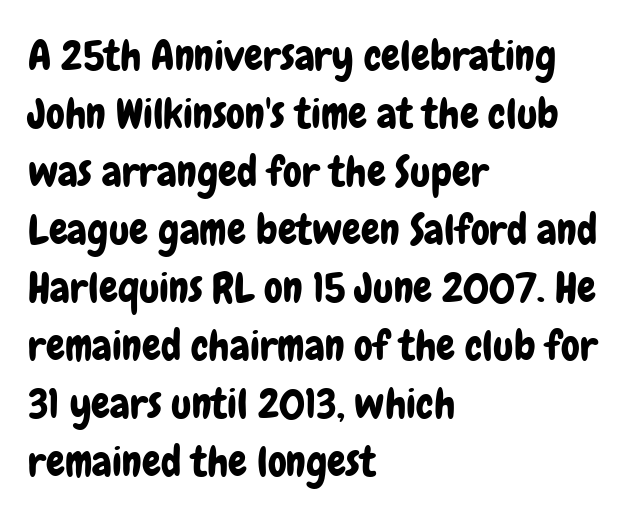
The image shows 42 px condensed sans-serif type, upright; set left-aligned, normal line spacing (1.38x), normal letter spacing, not underlined; low stroke contrast and a medium x-height.
